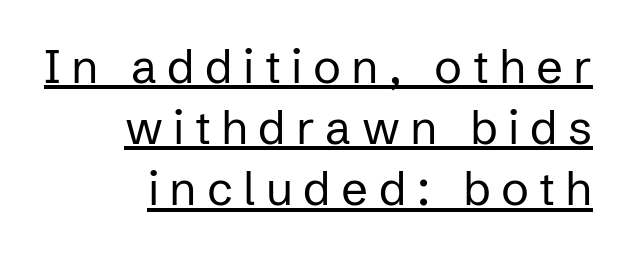
Typographically, this falls in the sans-serif category. Honestly, the letter spacing is so wide it's the main thing you notice. The passage shown is not bold in any degree. Visually the block forms a straight wall on the right and a jagged coastline on the left. Line spacing here is normal. Posture: upright roman.
